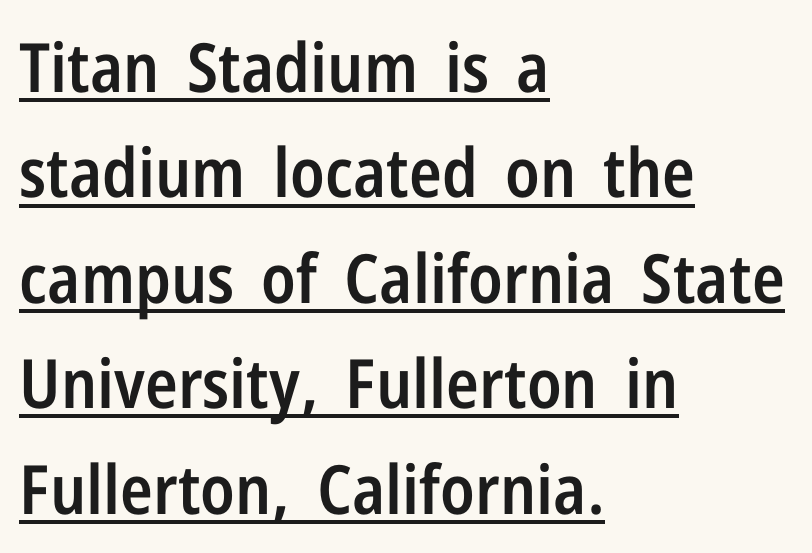
This sample uses a sans-serif face. The horizontal fit of the characters is conventional and even. The face used here appears with an underline applied. A bit beefed up — I'd call it semibold rather than bold.
